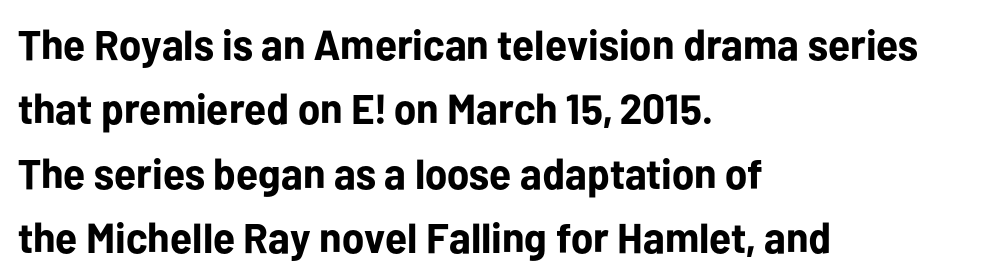
The image shows 42 px bold sans-serif type, upright; set left-aligned, normal line spacing (1.53x), normal letter spacing, not underlined; low stroke contrast and a medium x-height.
